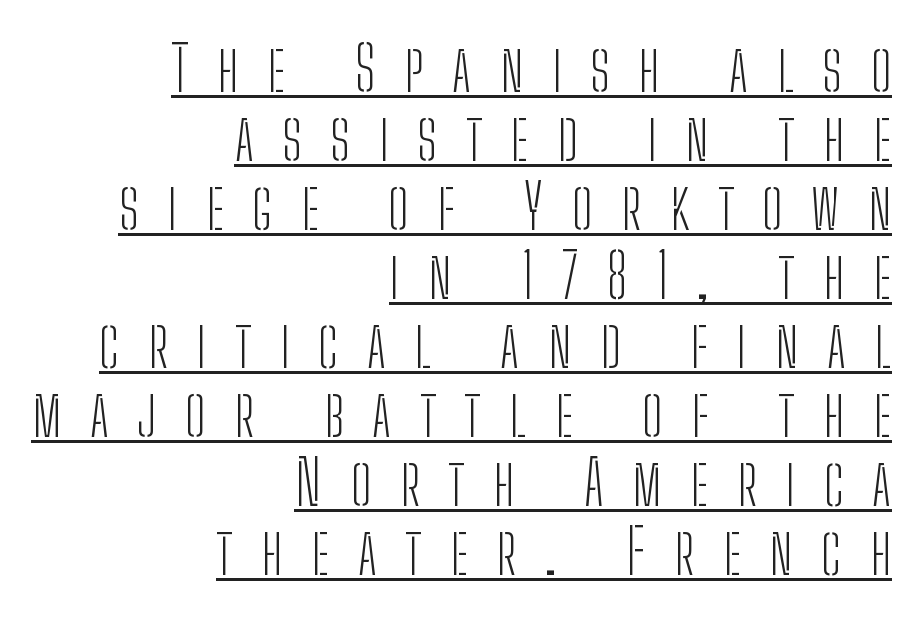
Students, observe the line beneath the letters — that is underlining. The passage shown stacks its lines with hardly any gap. The lettering holds an erect, upright posture throughout. Characters follow at a spacing far wider than the type designer built in.
